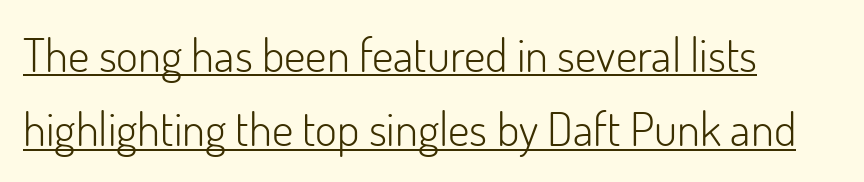
Does the leading feel generous? No, just average. You could not count columns in this text — the font is proportionally spaced. Short note: letters normally spaced. Every character sits straight up, as roman type does. In CSS terms this would be text-align: left.
